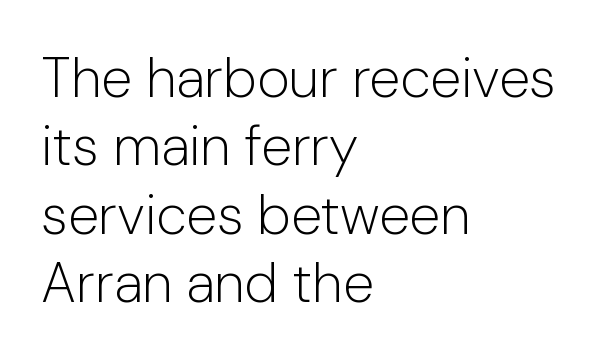
No italicization has been applied; the sample stays upright. These glyphs show unthickened strokes, regular width or finer. Caption: multi-line text, flush left, ragged right. Students, note that the glyphs here touch the page at normal intervals.
